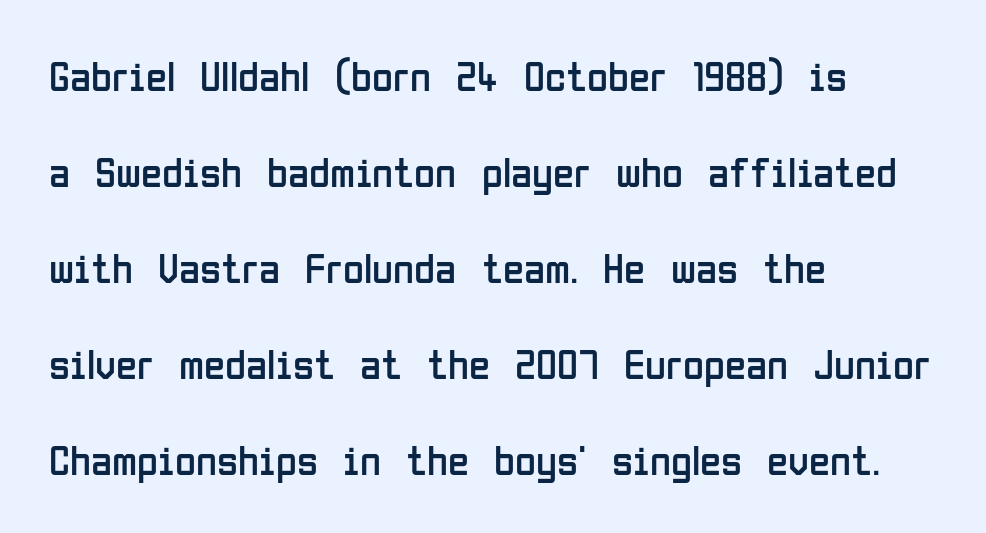
The image shows 43 px regular-weight, condensed sans-serif type, upright; set left-aligned, loose line spacing (2.23x), normal letter spacing, not underlined; low stroke contrast and a medium x-height.
